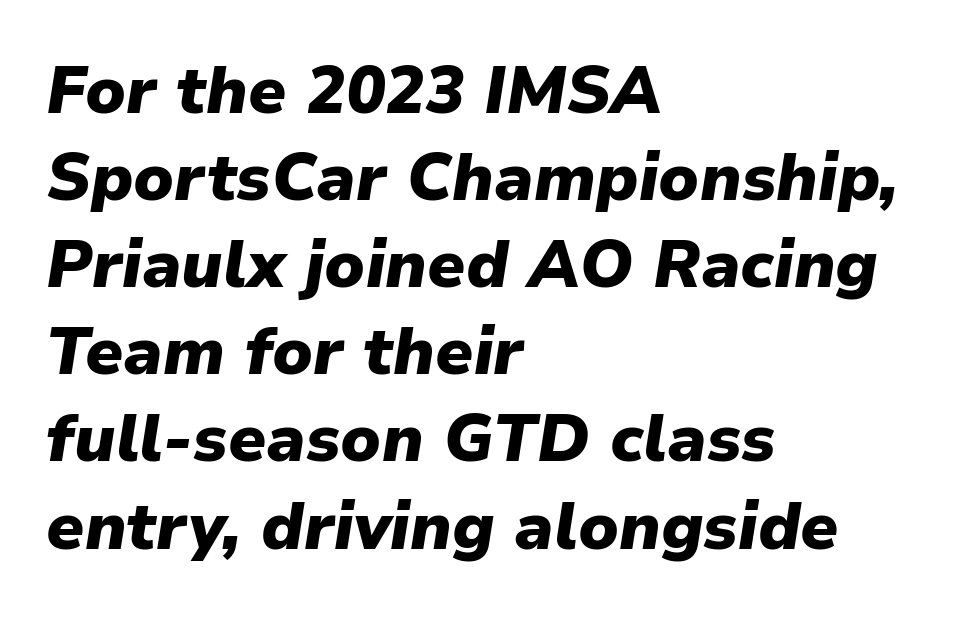
{"italic": "yes", "lean": "right", "slant_degrees": 9, "bold": "yes", "weight": "heavy", "width": "normal", "stroke_contrast": "low", "x_height": "medium", "monospaced": "no", "underline": "no", "align": "left", "line_spacing": "normal", "line_spacing_ratio": 1.32, "letter_spacing": "normal", "letter_spacing_em": 0.0, "glyph_px": 66}
